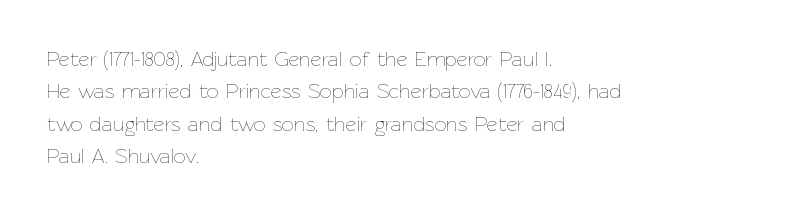
The image shows 21 px text type, upright; set left-aligned, normal line spacing (1.54x), normal letter spacing, not underlined.
